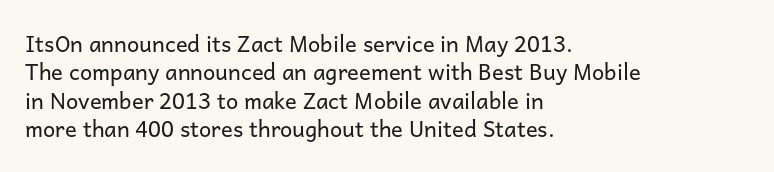
{"italic": "no", "bold": "no", "underline": "no", "align": "left", "line_spacing": "normal", "line_spacing_ratio": 1.29, "letter_spacing": "normal", "letter_spacing_em": 0.0, "glyph_px": 22}
